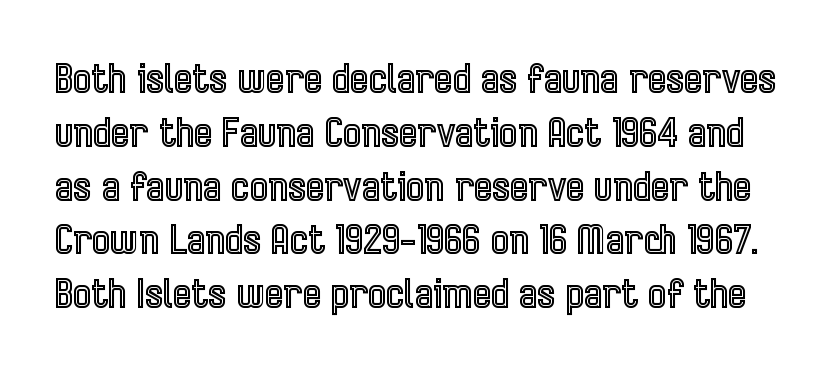
The image shows 39 px condensed type, upright; set normal line spacing (1.38x), normal letter spacing, not underlined; a medium x-height.
